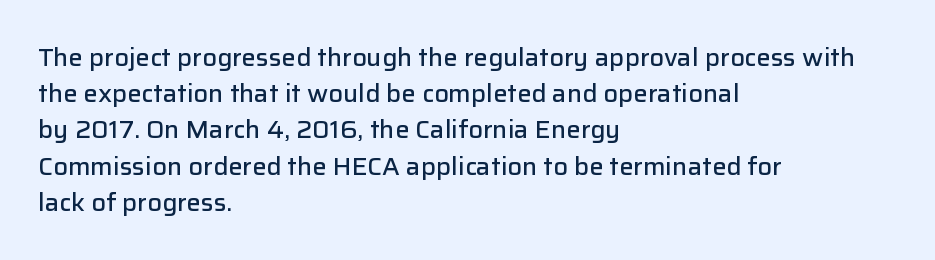
Quick note: not italic, upright. The baseline area is clear. Short and long lines alike share a common starting point at left. Students, observe: this is what conventionally led text looks like.
